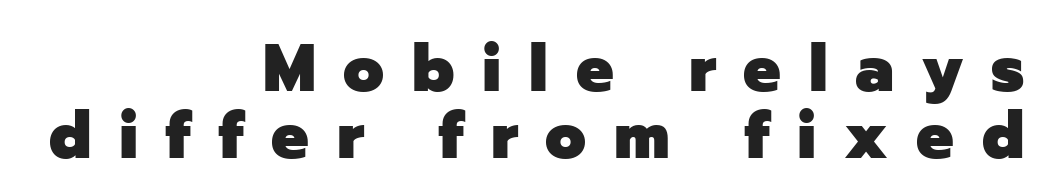
Q: Is the text bold? A: Yes.
Q: Is the text italic (slanted)? A: No, it is upright.
Q: Is the typeface a serif or a sans-serif typeface? A: Sans-serif.
Q: Is the text underlined? A: No.
Q: How is the paragraph aligned? A: Right-aligned.
Q: Is the spacing between letters normal or unusually wide? A: Unusually wide.
Q: Is the spacing between lines tight, normal or loose? A: Tight.
Q: Width (condensed, normal, or wide)? A: Normal.
Q: Stroke contrast? A: Low.
Q: x-height? A: Medium.
Q: Monospaced? A: No.
